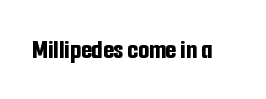
Is this a fixed-width face? No — the glyphs have proportional, varying widths. The face used here has the dense, thick strokes of a bold. The passage shown is not underscored anywhere. Examine the stroke ends and you'll find no serifs.
